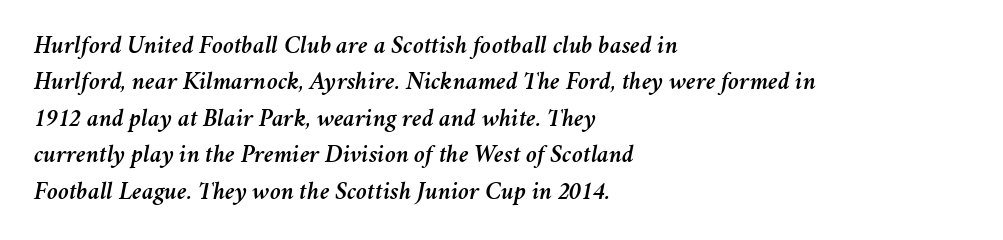
The letters are slanted; this is an italic face. These lines stack with their left ends in a neat column. Underline: absent. Compared with typical paragraphs, the rows here are spaced about the same.
